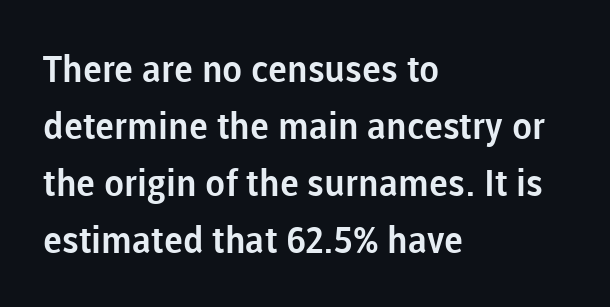
The image shows 37 px sans-serif type, upright; set left-aligned, normal line spacing (1.54x), normal letter spacing, not underlined; low stroke contrast and a medium x-height.
